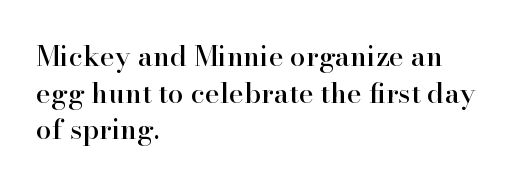
The image shows 28 px serif type, upright; set left-aligned, normal line spacing (1.31x), normal letter spacing, not underlined; high stroke contrast and a small x-height.
